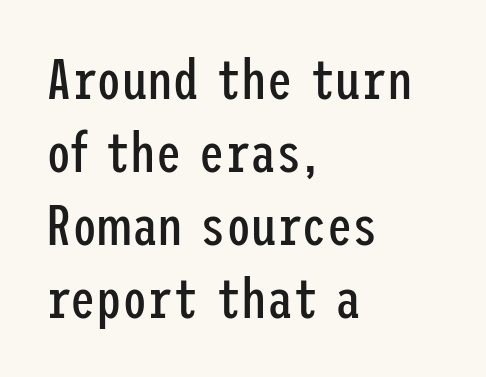
Casual observation: everything's shoved over to the left. Underline: absent. Vertical spacing — default. Summary of weight: not heavy and not bold.
